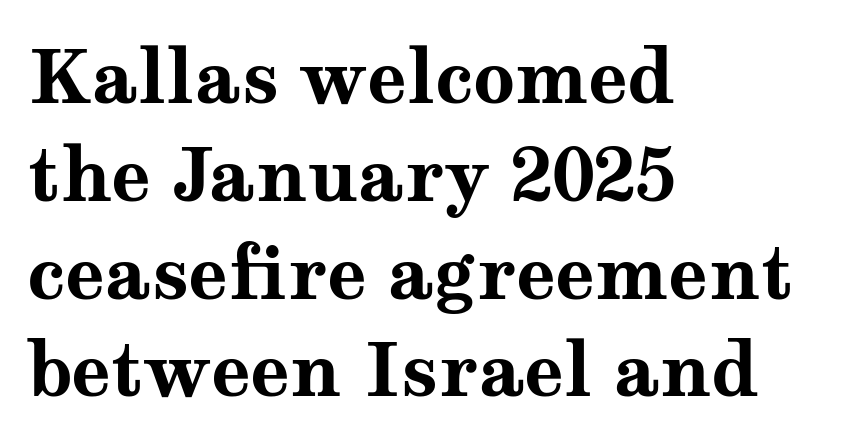
The image shows 73 px bold, wide serif type, upright; set left-aligned, normal line spacing (1.34x), normal letter spacing, not underlined; medium stroke contrast and a medium x-height.
